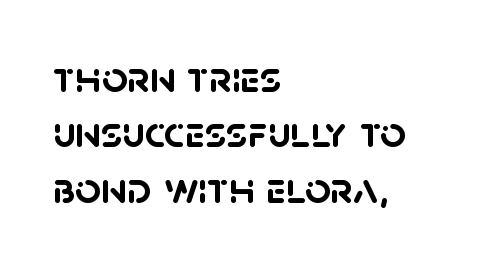
The image shows 45 px semibold sans-serif type; set left-aligned, line spacing 1.23x, normal letter spacing, not underlined; low stroke contrast and a large x-height.
